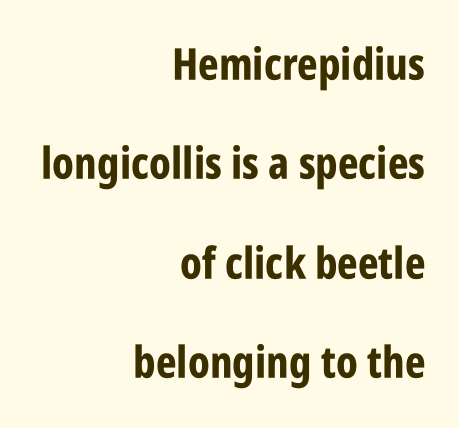
The image shows 44 px bold, condensed sans-serif type, upright; set right-aligned, loose line spacing (2.26x), normal letter spacing, not underlined; low stroke contrast and a large x-height.
